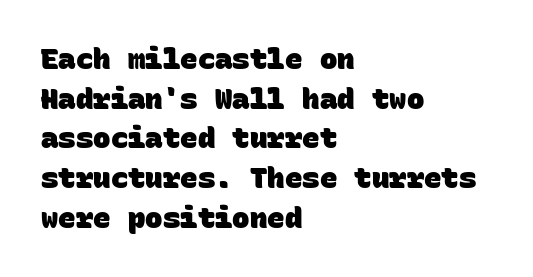
{"serif": "no", "bold": "yes", "weight": "heavy", "width": "normal", "stroke_contrast": "low", "x_height": "large", "monospaced": "yes", "underline": "no", "align": "left", "line_spacing": "normal", "line_spacing_ratio": 1.37, "letter_spacing": "normal", "letter_spacing_em": 0.0, "glyph_px": 29}
